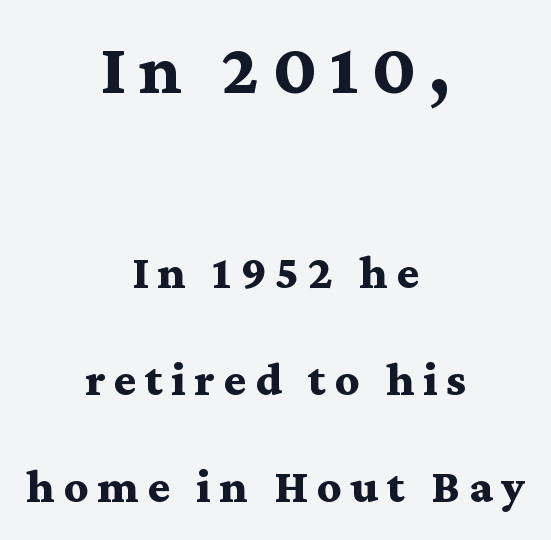
{"serif": "yes", "italic": "no", "bold": "yes", "weight": "bold", "width": "wide", "stroke_contrast": "medium", "x_height": "medium", "monospaced": "no", "underline": "no", "align": "center", "line_spacing": "loose", "line_spacing_ratio": 2.23, "larger_block": "first", "size_ratio": 1.5, "glyph_px": 72}
